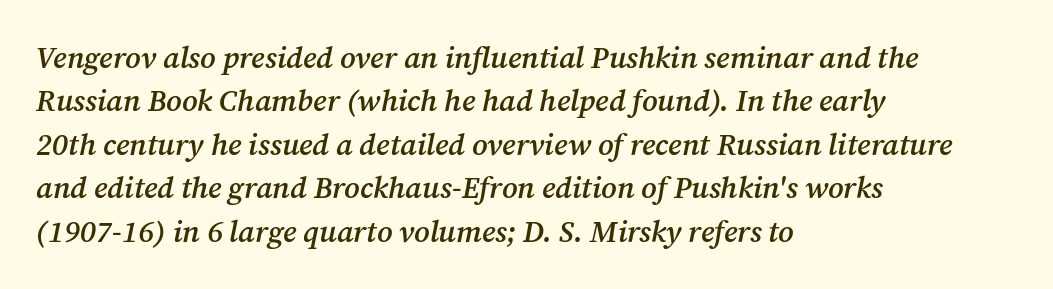
{"serif": "yes", "italic": "yes", "lean": "right", "slant_degrees": 12, "bold": "semi", "weight": "semibold", "width": "normal", "stroke_contrast": "medium", "x_height": "medium", "monospaced": "no", "underline": "no", "align": "left", "line_spacing": "normal", "line_spacing_ratio": 1.45, "letter_spacing": "normal", "letter_spacing_em": 0.0, "glyph_px": 30}
